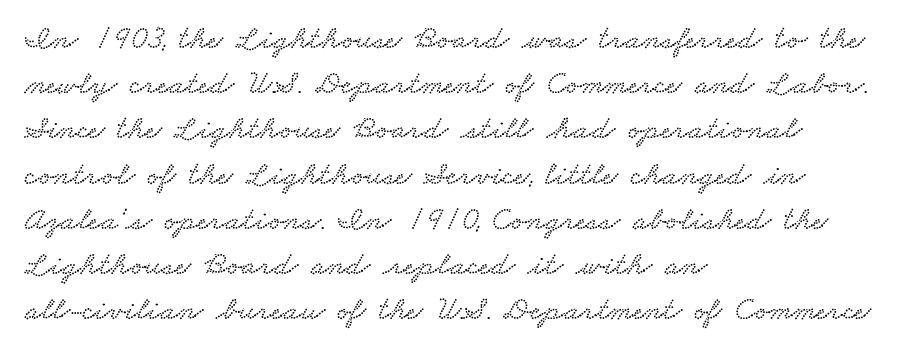
The image shows 33 px wide serif type; set left-aligned, normal line spacing (1.37x), normal letter spacing, not underlined; low stroke contrast and a small x-height.
